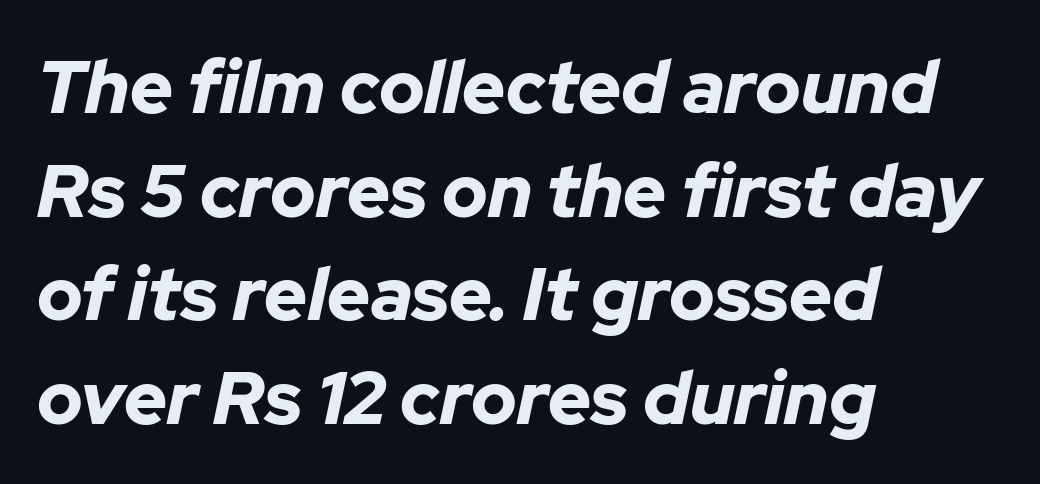
The image shows 74 px bold type, italic (leaning right); set left-aligned, normal line spacing (1.4x), normal letter spacing, not underlined; low stroke contrast and a medium x-height.
